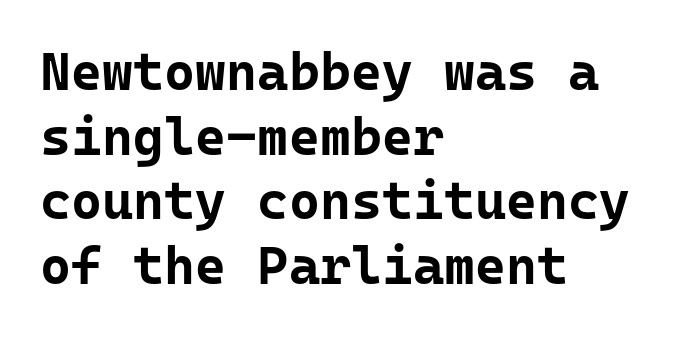
{"serif": "no", "italic": "no", "bold": "yes", "weight": "bold", "width": "normal", "stroke_contrast": "low", "x_height": "medium", "monospaced": "yes", "underline": "no", "align": "left", "line_spacing_ratio": 1.22, "letter_spacing": "normal", "letter_spacing_em": 0.0, "glyph_px": 53}
